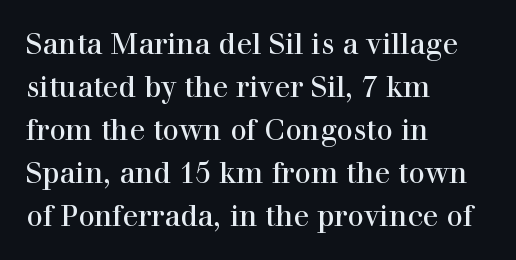
Q: Is the text bold? A: No.
Q: Is the text italic (slanted)? A: No, it is upright.
Q: Is the typeface a serif or a sans-serif typeface? A: Serif.
Q: Is the text underlined? A: No.
Q: How is the paragraph aligned? A: Left-aligned.
Q: Is the spacing between letters normal or unusually wide? A: Normal.
Q: Is the spacing between lines tight, normal or loose? A: Normal.
Q: Width (condensed, normal, or wide)? A: Normal.
Q: Stroke contrast? A: High.
Q: x-height? A: Medium.
Q: Monospaced? A: No.
